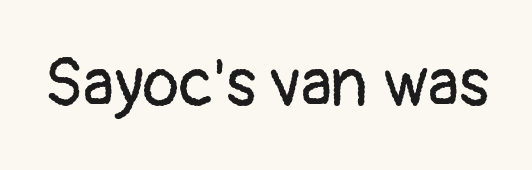
The image shows 67 px regular-weight sans-serif type, upright; set normal letter spacing, not underlined; low stroke contrast and a medium x-height.
